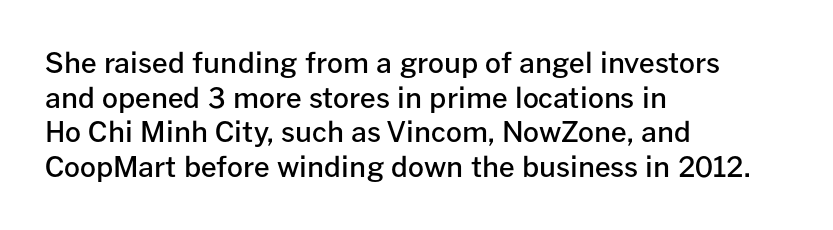
Q: Is the text bold? A: Semi-bold.
Q: Is the text italic (slanted)? A: No, it is upright.
Q: Is the typeface a serif or a sans-serif typeface? A: Sans-serif.
Q: Is the text underlined? A: No.
Q: How is the paragraph aligned? A: Left-aligned.
Q: Is the spacing between letters normal or unusually wide? A: Normal.
Q: Width (condensed, normal, or wide)? A: Normal.
Q: Stroke contrast? A: Low.
Q: x-height? A: Medium.
Q: Monospaced? A: No.
